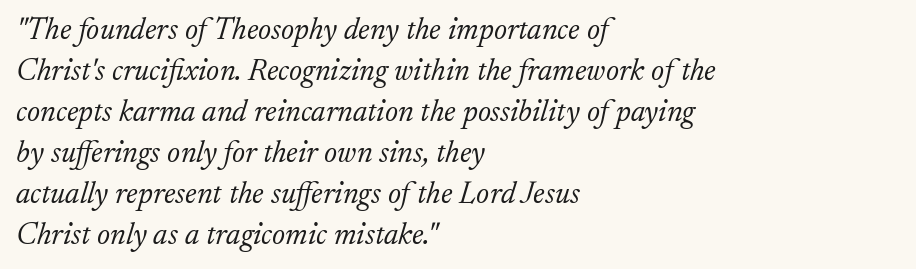
Does extra space separate the letters? No, they use regular spacing. The letters look calm and open, with moderate or lighter stems. In terms of leading, this rendering sits right in the middle. The letters advance in unequal steps, a hallmark of proportional type. Little horizontal feet cap the strokes, marking this as serif type. Short and long lines alike share a common starting point at left.
